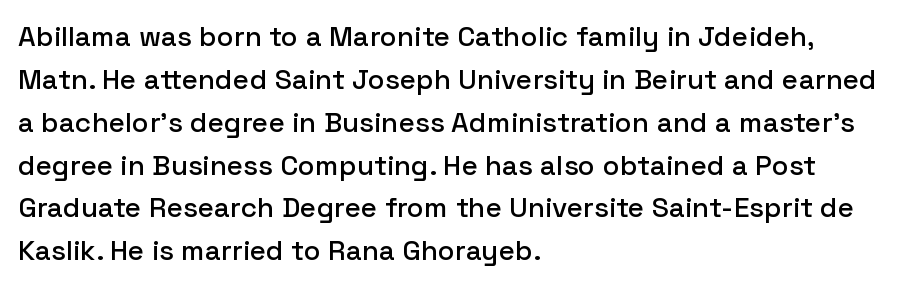
Varying glyph widths throughout — classic text-font behaviour. Only glyphs here, with clear space below each row. The designer went with a sans here, leaving each stem footless. You could call the tracking neutral — neither tight nor loose.
